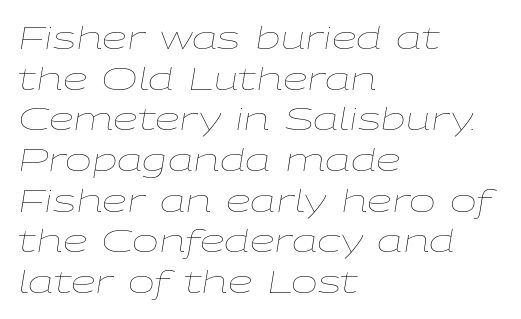
Regular leading. Horizontally, the lines are justified to the leading edge only. Short note: letters normally spaced. The space beneath each line is pristine and unruled. Italic? Definitely — the glyphs are oblique. Think of a printed novel: that variable character pitch is what you see here.
